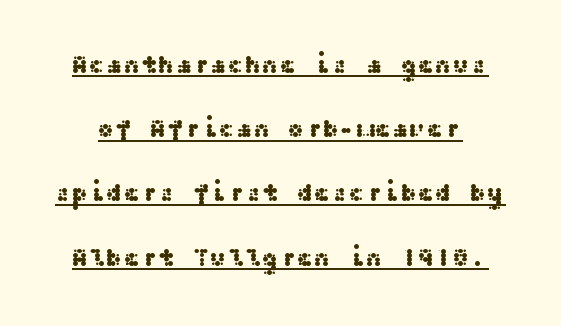
{"italic": "no", "underline": "yes", "line_spacing": "loose", "line_spacing_ratio": 2.47, "letter_spacing": "normal", "letter_spacing_em": 0.0, "glyph_px": 26}
